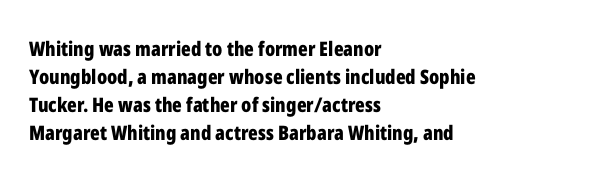
{"italic": "no", "bold": "yes", "underline": "no", "align": "left", "line_spacing": "normal", "line_spacing_ratio": 1.4, "letter_spacing": "normal", "letter_spacing_em": 0.0, "glyph_px": 20}
